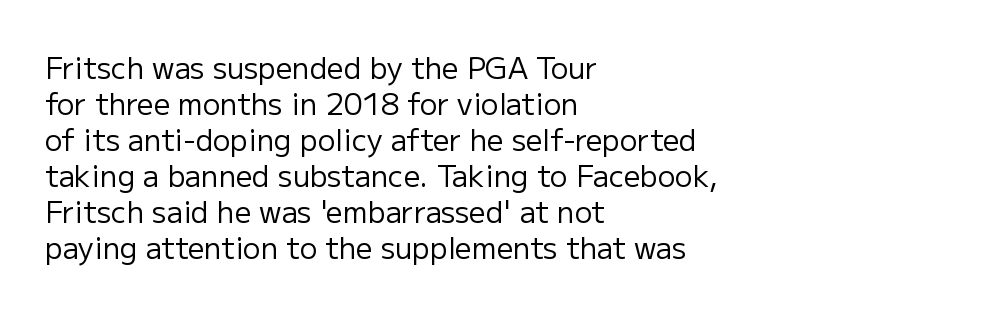
The rendering uses natural spacing where letterforms have individual widths. Any mark beneath the type? The region is blank. Which margin do the lines hug? The left one — the right edge is uneven. You can tell it's not italic because the verticals are truly vertical. These lines are composed in type without serifs.
